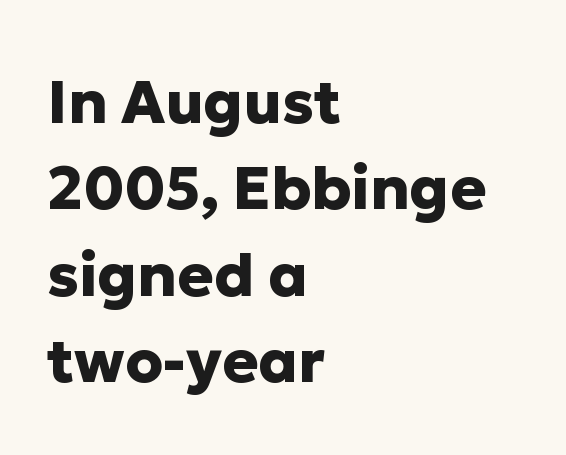
{"serif": "no", "italic": "no", "bold": "yes", "weight": "heavy", "width": "normal", "stroke_contrast": "low", "x_height": "medium", "monospaced": "no", "underline": "no", "align": "left", "line_spacing": "normal", "line_spacing_ratio": 1.44, "letter_spacing": "normal", "letter_spacing_em": 0.0, "glyph_px": 60}
